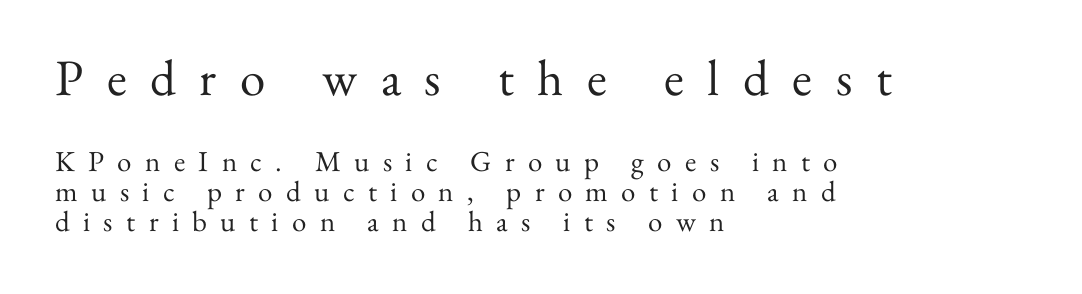
The zone under the glyphs is completely vacant. To sum up the face: it has serifs. Each new line begins almost immediately beneath the previous one. The letters are spread apart with noticeably loose tracking. Posture: straight, roman, zero tilt. The font is comparable to plain body text, perhaps lighter.
